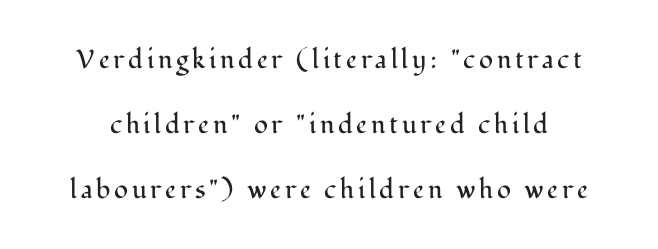
The image shows 26 px text type, upright; set loose line spacing (2.5x), not underlined.
